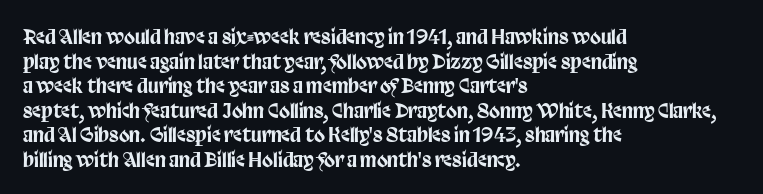
Q: Is the text italic (slanted)? A: No, it is upright.
Q: Is the text underlined? A: No.
Q: How is the paragraph aligned? A: Left-aligned.
Q: Is the spacing between letters normal or unusually wide? A: Normal.
